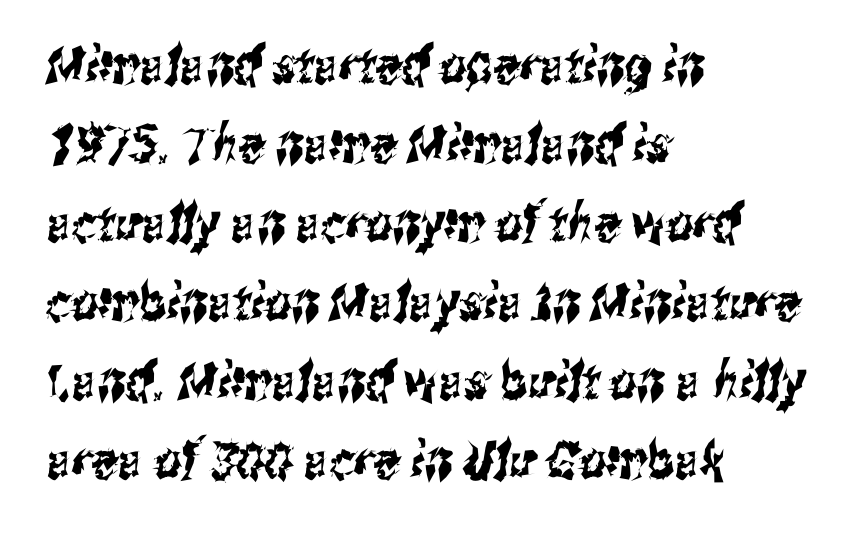
The image shows 52 px condensed sans-serif type; set left-aligned, normal line spacing (1.52x), normal letter spacing, not underlined; medium stroke contrast and a medium x-height.
